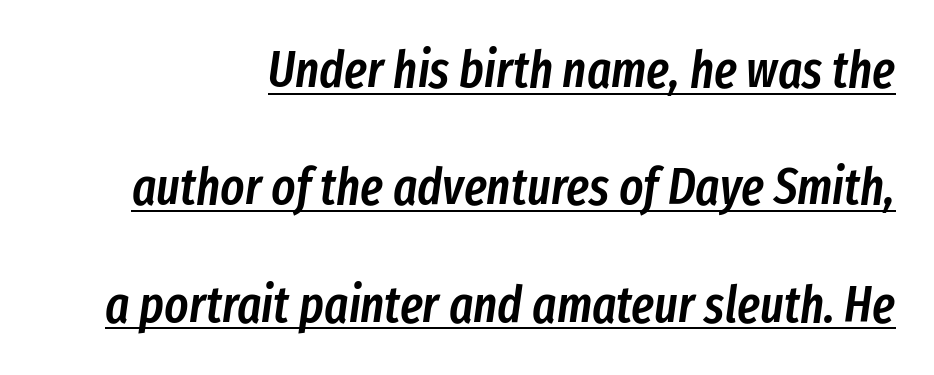
The image shows 51 px semibold, condensed type, italic (leaning right); set right-aligned, loose line spacing (2.3x), normal letter spacing, underlined; low stroke contrast and a medium x-height.
